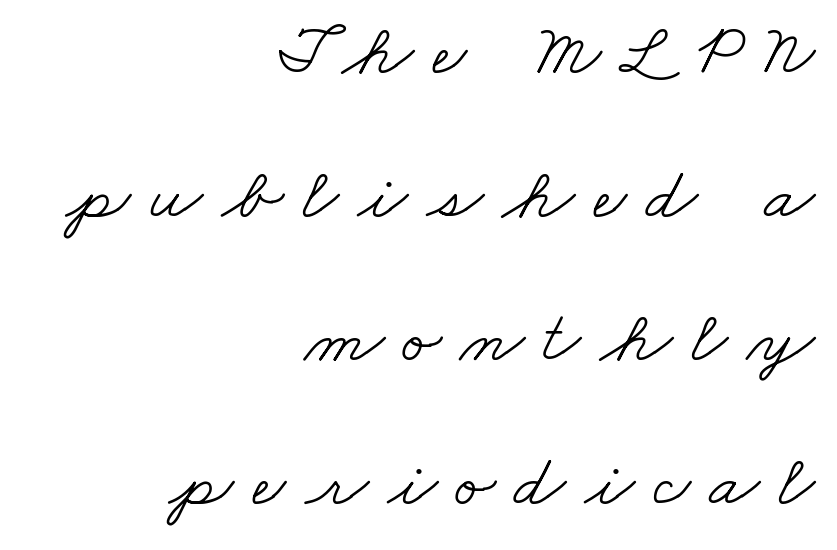
Q: Is the text bold? A: No.
Q: Is the typeface a serif or a sans-serif typeface? A: Serif.
Q: Is the text underlined? A: No.
Q: How is the paragraph aligned? A: Right-aligned.
Q: Is the spacing between letters normal or unusually wide? A: Unusually wide.
Q: Is the spacing between lines tight, normal or loose? A: Loose.
Q: Width (condensed, normal, or wide)? A: Wide.
Q: Stroke contrast? A: Low.
Q: x-height? A: Small.
Q: Monospaced? A: No.
